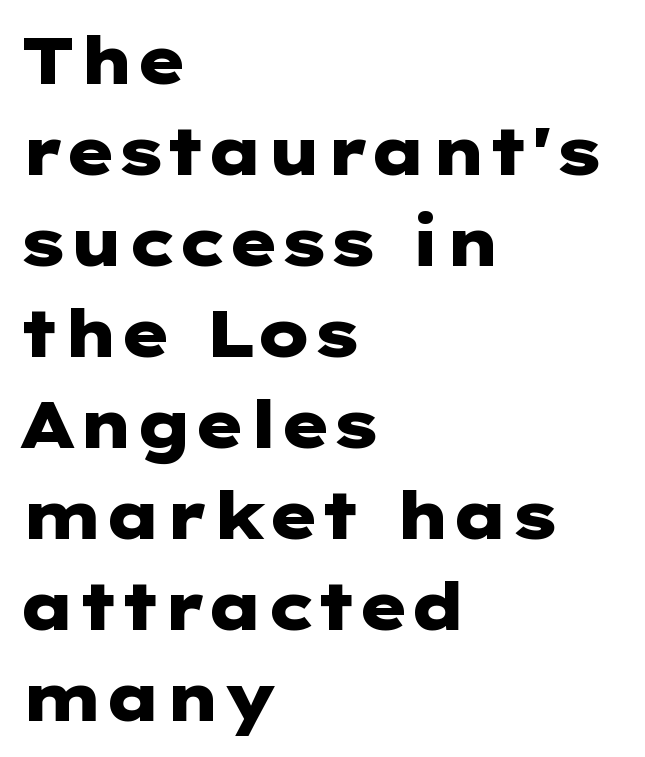
Q: Is the text bold? A: Yes.
Q: Is the text italic (slanted)? A: No, it is upright.
Q: Is the typeface a serif or a sans-serif typeface? A: Sans-serif.
Q: Is the text underlined? A: No.
Q: How is the paragraph aligned? A: Left-aligned.
Q: Is the spacing between letters normal or unusually wide? A: Normal.
Q: Is the spacing between lines tight, normal or loose? A: Normal.
Q: Width (condensed, normal, or wide)? A: Wide.
Q: Stroke contrast? A: Low.
Q: x-height? A: Medium.
